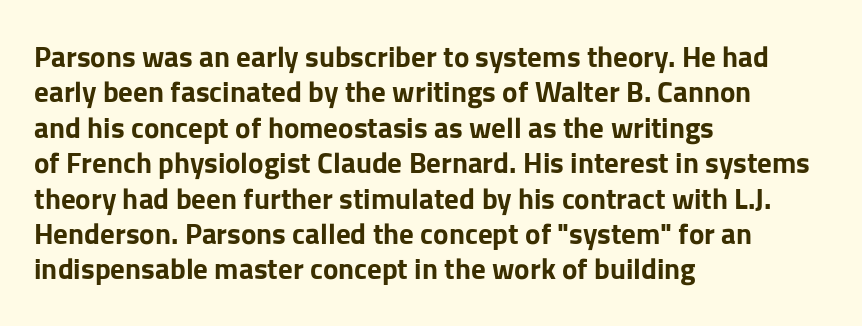
The image shows 29 px bold sans-serif type, upright; set left-aligned, line spacing 1.22x, normal letter spacing, not underlined; low stroke contrast and a medium x-height.
